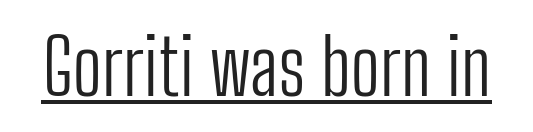
Notice how a bar underscores the lettering throughout. Between one letter and the next there's only the usual sliver of space. The type sits square on the baseline with zero lean. Each letter's strokes conclude bluntly, with no projecting serifs. The rendering uses natural spacing where letterforms have individual widths. Stem width sits at or under what a default text font uses.
